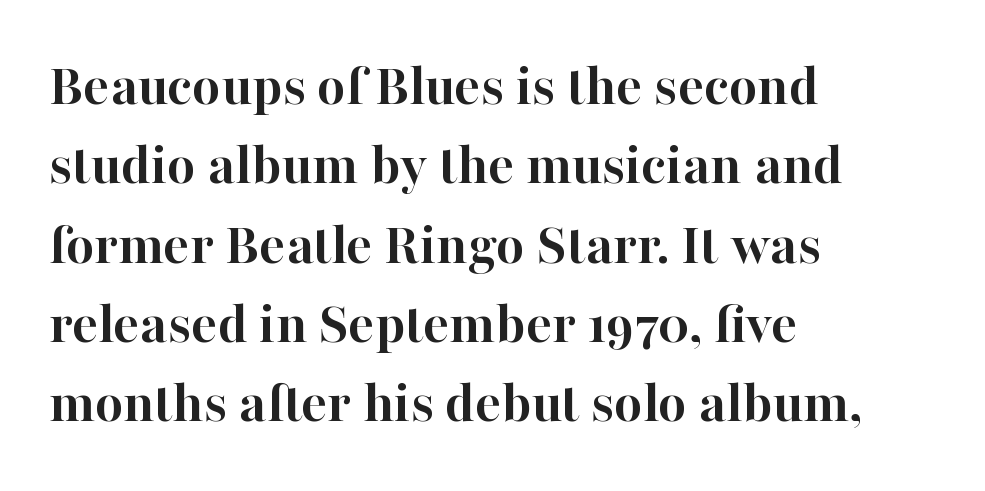
Serif or sans? Serif — the stroke terminals have little feet. Quick note: underline off. Notice how descenders clear the ascenders below comfortably — that's standard leading. Compared with an ordinary text face, these strokes are far heavier — a full bold. Tracking value appears to be zero — textbook default spacing. Note the varied advance widths — an 'i' is clearly narrower than an 'm'.
